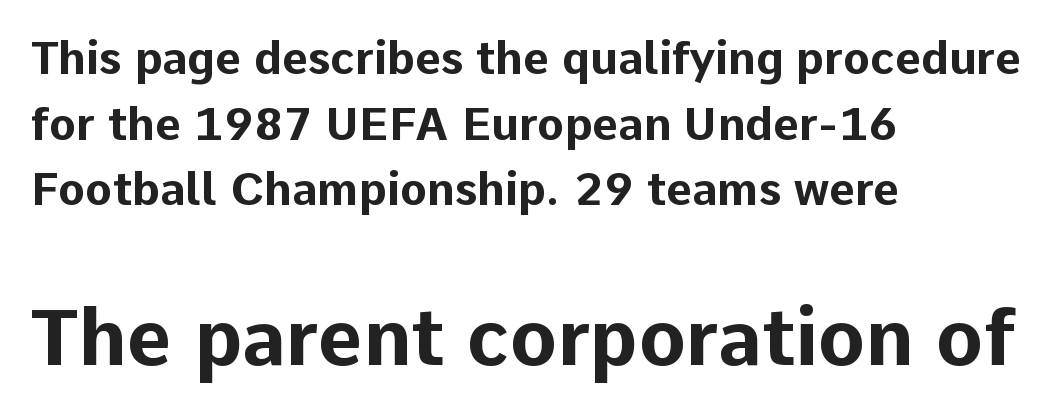
Q: Is the text bold? A: Yes.
Q: Is the text italic (slanted)? A: No, it is upright.
Q: Is the typeface a serif or a sans-serif typeface? A: Sans-serif.
Q: Is the text underlined? A: No.
Q: How is the paragraph aligned? A: Left-aligned.
Q: Is the spacing between letters normal or unusually wide? A: Normal.
Q: Is the spacing between lines tight, normal or loose? A: Normal.
Q: Which block of text is set in a larger size, the first (top) or the second (bottom)? A: The second (bottom) one.
Q: Width (condensed, normal, or wide)? A: Normal.
Q: Stroke contrast? A: Low.
Q: x-height? A: Medium.
Q: Monospaced? A: No.
